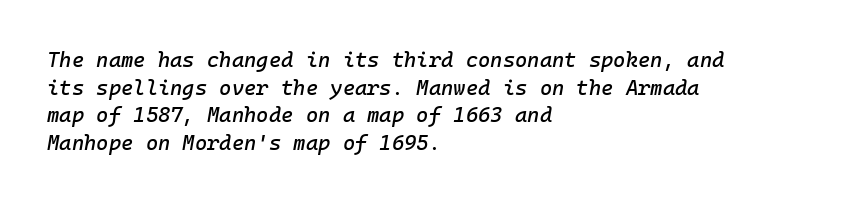
Q: Is the text italic (slanted)? A: Yes, it leans right by about 10 degrees.
Q: Is the text underlined? A: No.
Q: How is the paragraph aligned? A: Left-aligned.
Q: Is the spacing between letters normal or unusually wide? A: Normal.
Q: Is the spacing between lines tight, normal or loose? A: Normal.
